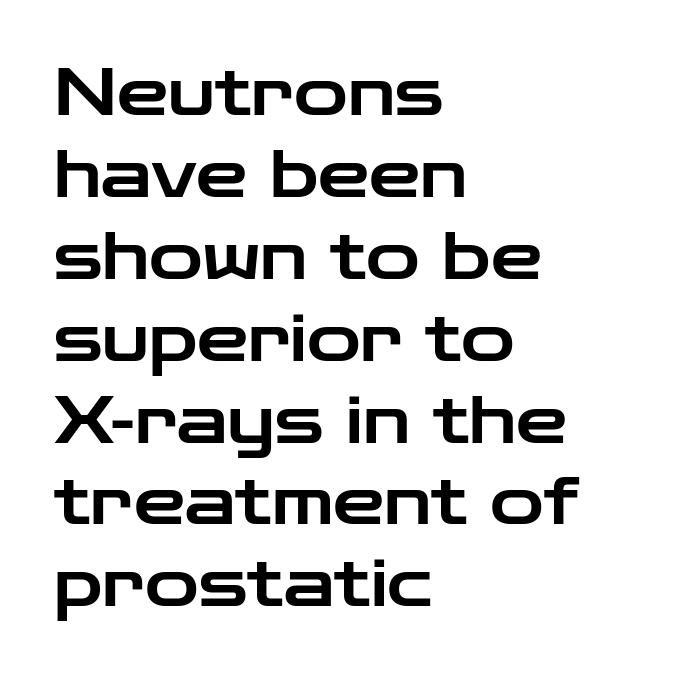
Italic? Not at all — the glyphs are vertical. Typeset ragged right — the left edge is the straight one. The passage shown is typed in a proportional face where columns would drift. Typographically, this falls in the sans-serif category. Spacing between characters is what you'd get straight out of the box. Has an underline been added? It has not.
